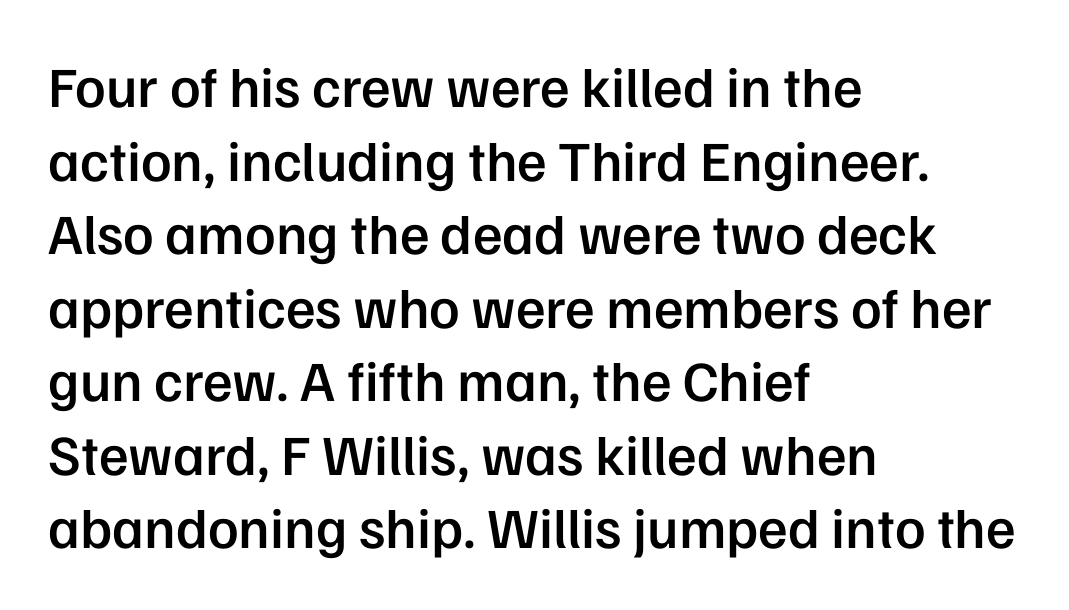
The image shows 57 px semibold sans-serif type, upright; set left-aligned, normal line spacing (1.29x), normal letter spacing, not underlined; low stroke contrast and a medium x-height.
